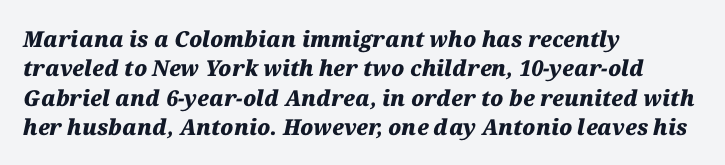
This rendering leaves character spacing at its baseline value. These lines were composed using italics. Strokes here are thick enough to call this a true bold. The area under the type is left untouched. Normally led — the rows are evenly, conventionally spaced.
